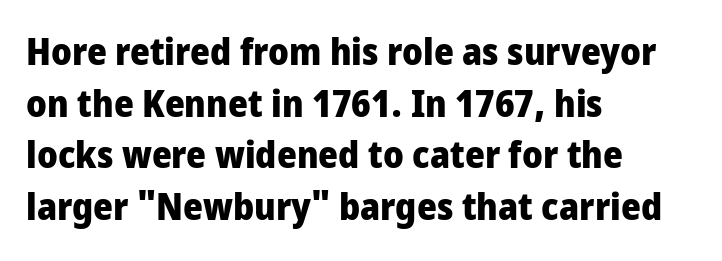
The image shows 38 px heavy, condensed sans-serif type, upright; set left-aligned, normal line spacing (1.36x), normal letter spacing, not underlined; low stroke contrast and a large x-height.
